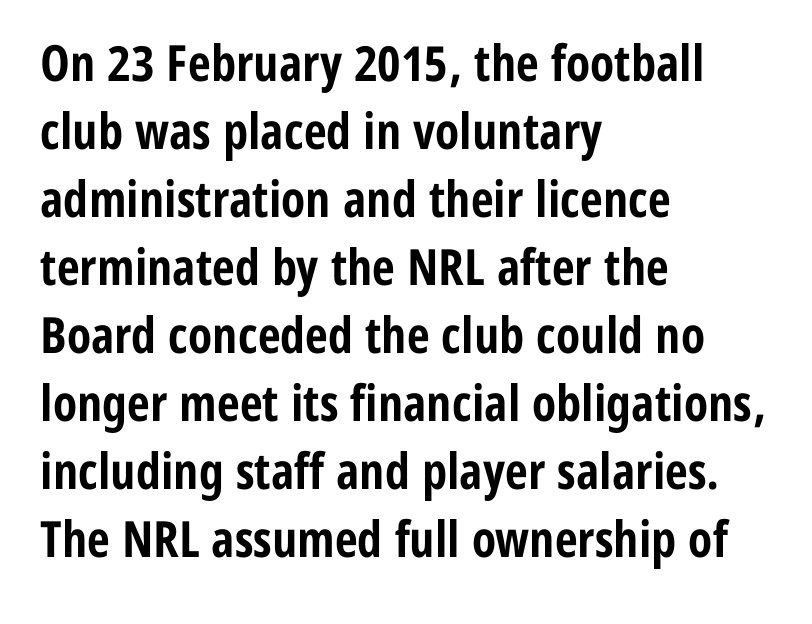
{"serif": "no", "italic": "no", "bold": "yes", "weight": "bold", "width": "condensed", "stroke_contrast": "low", "x_height": "medium", "monospaced": "no", "underline": "no", "align": "left", "line_spacing": "normal", "line_spacing_ratio": 1.36, "letter_spacing": "normal", "letter_spacing_em": 0.0, "glyph_px": 50}
